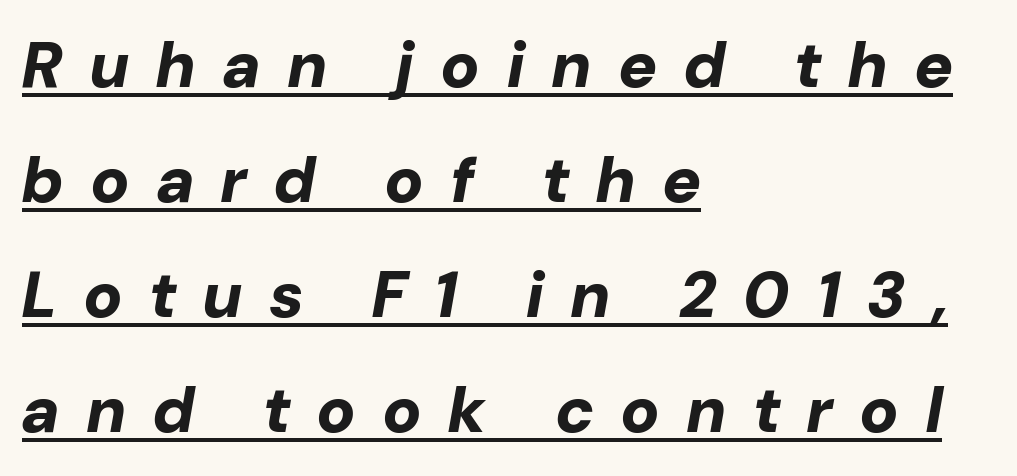
{"italic": "yes", "lean": "right", "slant_degrees": 10, "bold": "yes", "weight": "bold", "width": "normal", "stroke_contrast": "low", "x_height": "medium", "monospaced": "no", "underline": "yes", "align": "left", "line_spacing_ratio": 1.77, "letter_spacing": "wide", "letter_spacing_em": 0.43, "glyph_px": 65}
